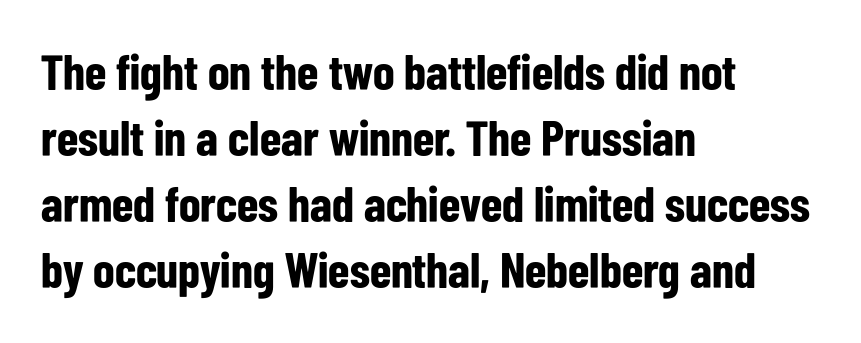
Q: Is the text bold? A: Yes.
Q: Is the text italic (slanted)? A: No, it is upright.
Q: Is the typeface a serif or a sans-serif typeface? A: Sans-serif.
Q: Is the text underlined? A: No.
Q: How is the paragraph aligned? A: Left-aligned.
Q: Is the spacing between letters normal or unusually wide? A: Normal.
Q: Is the spacing between lines tight, normal or loose? A: Normal.
Q: Width (condensed, normal, or wide)? A: Condensed.
Q: Stroke contrast? A: Low.
Q: x-height? A: Medium.
Q: Monospaced? A: No.
